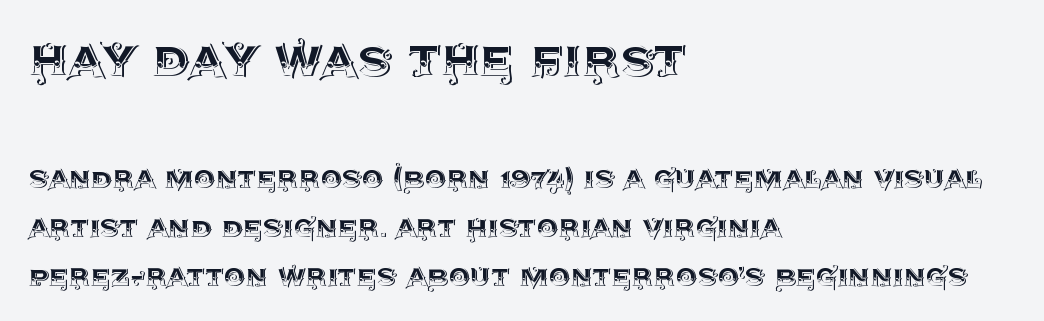
{"italic": "no", "width": "normal", "x_height": "large", "monospaced": "no", "underline": "no", "align": "left", "line_spacing": "normal", "line_spacing_ratio": 1.44, "letter_spacing": "normal", "letter_spacing_em": 0.0, "larger_block": "first", "size_ratio": 1.74, "glyph_px": 59}
